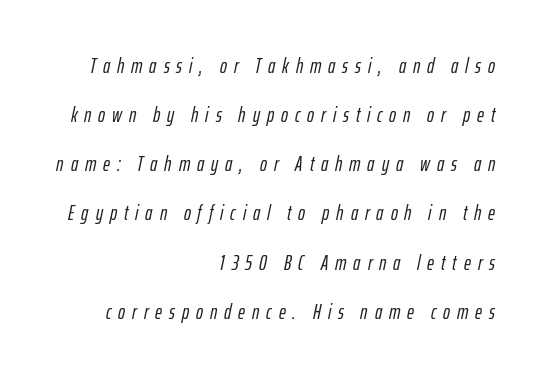
Q: Is the text italic (slanted)? A: Yes, it leans right by about 12 degrees.
Q: Is the text underlined? A: No.
Q: How is the paragraph aligned? A: Right-aligned.
Q: Is the spacing between letters normal or unusually wide? A: Unusually wide.
Q: Is the spacing between lines tight, normal or loose? A: Loose.
